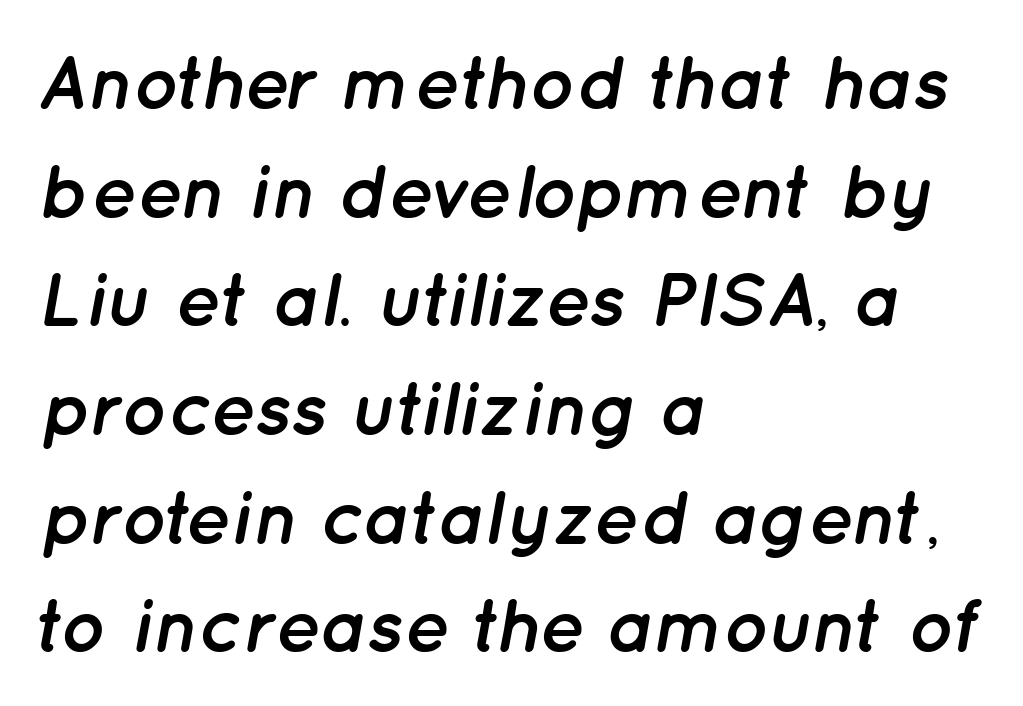
The image shows 76 px semibold type, italic (leaning right); set left-aligned, normal line spacing (1.43x), normal letter spacing, not underlined; low stroke contrast and a medium x-height.
